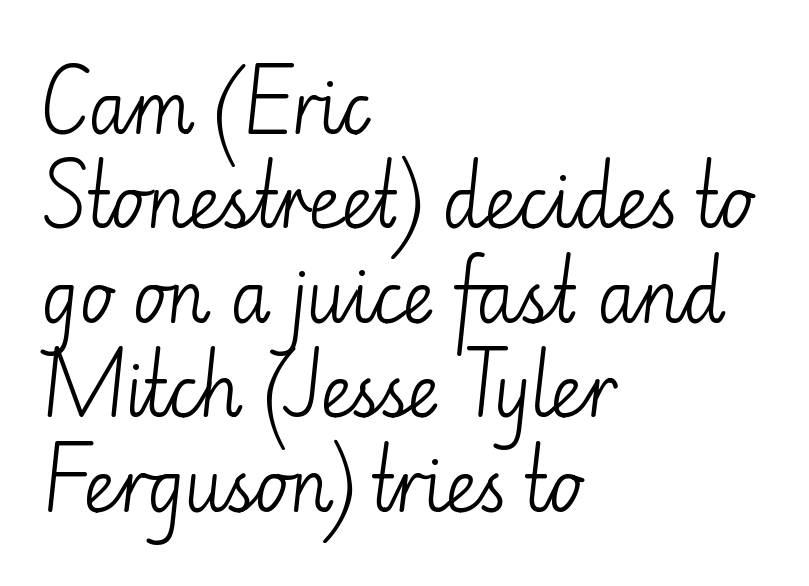
Q: Is the text bold? A: No.
Q: Is the text italic (slanted)? A: Yes.
Q: Is the typeface a serif or a sans-serif typeface? A: Sans-serif.
Q: Is the text underlined? A: No.
Q: How is the paragraph aligned? A: Left-aligned.
Q: Is the spacing between letters normal or unusually wide? A: Normal.
Q: Is the spacing between lines tight, normal or loose? A: Normal.
Q: Width (condensed, normal, or wide)? A: Normal.
Q: Stroke contrast? A: Low.
Q: x-height? A: Small.
Q: Monospaced? A: No.
